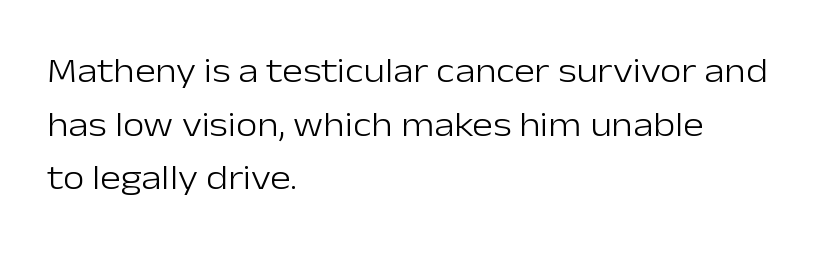
{"serif": "no", "italic": "no", "bold": "no", "weight": "light", "width": "normal", "stroke_contrast": "low", "x_height": "medium", "monospaced": "no", "underline": "no", "align": "left", "line_spacing": "normal", "line_spacing_ratio": 1.53, "letter_spacing": "normal", "letter_spacing_em": 0.0, "glyph_px": 35}
